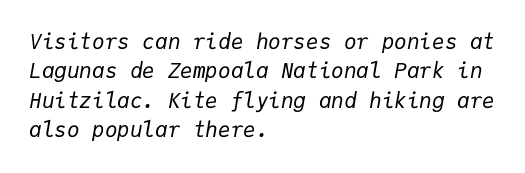
Q: Is the text bold? A: No.
Q: Is the text italic (slanted)? A: Yes, it leans right by about 9 degrees.
Q: Is the text underlined? A: No.
Q: How is the paragraph aligned? A: Left-aligned.
Q: Is the spacing between letters normal or unusually wide? A: Normal.
Q: Is the spacing between lines tight, normal or loose? A: Normal.
